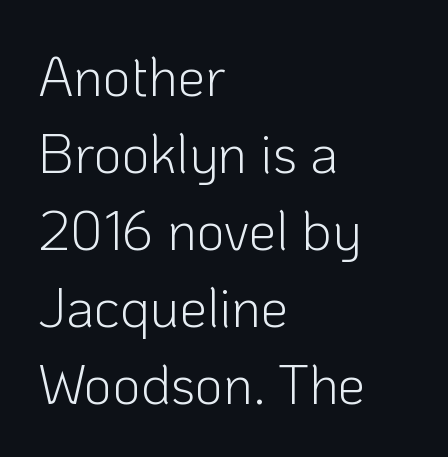
Q: Is the text bold? A: No.
Q: Is the text italic (slanted)? A: No, it is upright.
Q: Is the typeface a serif or a sans-serif typeface? A: Sans-serif.
Q: Is the text underlined? A: No.
Q: How is the paragraph aligned? A: Left-aligned.
Q: Is the spacing between letters normal or unusually wide? A: Normal.
Q: Is the spacing between lines tight, normal or loose? A: Normal.
Q: Width (condensed, normal, or wide)? A: Normal.
Q: Stroke contrast? A: Low.
Q: x-height? A: Medium.
Q: Monospaced? A: No.
